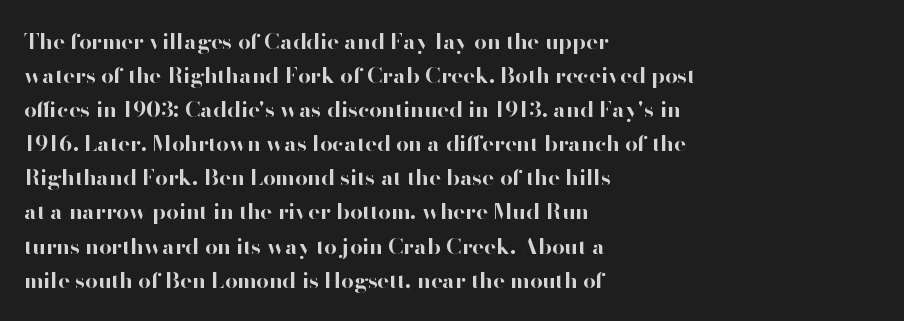
The image shows 22 px bold type, upright; set left-aligned, normal line spacing (1.55x), normal letter spacing, not underlined.
